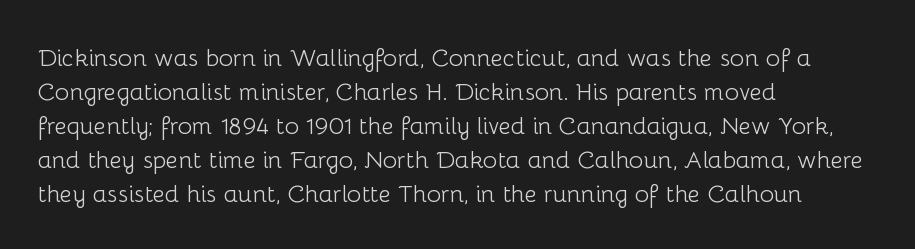
Just letters on the line, the space beneath them empty. The lines sit at an ordinary, default distance from one another. Reading down the block, your eye returns to a fixed left position each line. Think standard paragraph weight, or any step lighter than that.
